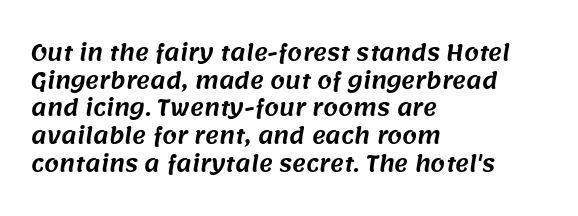
{"underline": "no", "align": "left", "line_spacing": "normal", "line_spacing_ratio": 1.32, "letter_spacing": "normal", "letter_spacing_em": 0.0, "glyph_px": 21}
